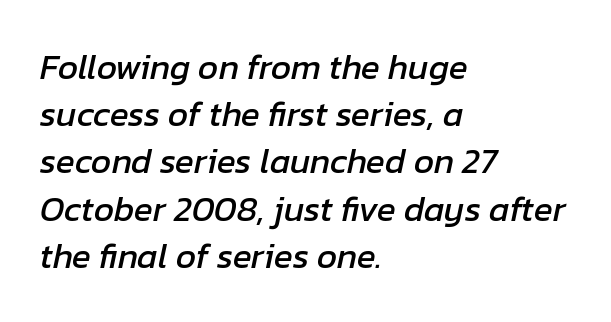
{"italic": "yes", "lean": "right", "slant_degrees": 12, "width": "normal", "stroke_contrast": "low", "x_height": "medium", "monospaced": "no", "underline": "no", "align": "left", "line_spacing": "normal", "line_spacing_ratio": 1.35, "letter_spacing": "normal", "letter_spacing_em": 0.0, "glyph_px": 35}
